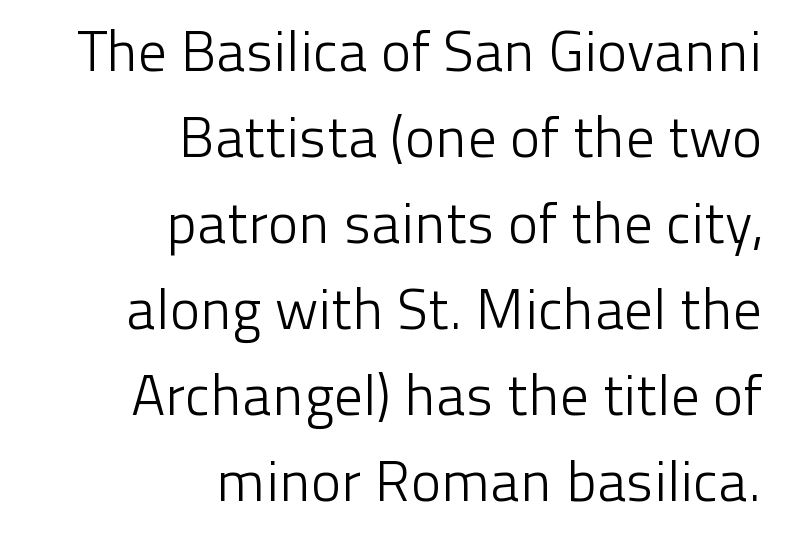
Q: Is the text bold? A: No.
Q: Is the text italic (slanted)? A: No, it is upright.
Q: Is the typeface a serif or a sans-serif typeface? A: Sans-serif.
Q: Is the text underlined? A: No.
Q: How is the paragraph aligned? A: Right-aligned.
Q: Is the spacing between letters normal or unusually wide? A: Normal.
Q: Is the spacing between lines tight, normal or loose? A: Normal.
Q: Width (condensed, normal, or wide)? A: Normal.
Q: Stroke contrast? A: Low.
Q: x-height? A: Medium.
Q: Monospaced? A: No.
